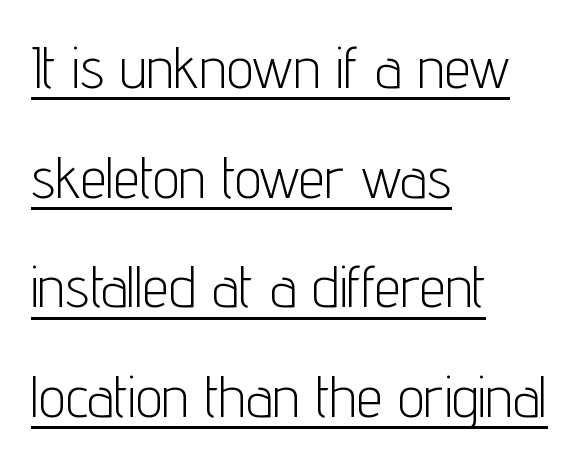
Q: Is the text bold? A: No.
Q: Is the text italic (slanted)? A: No, it is upright.
Q: Is the typeface a serif or a sans-serif typeface? A: Sans-serif.
Q: Is the text underlined? A: Yes.
Q: How is the paragraph aligned? A: Left-aligned.
Q: Is the spacing between letters normal or unusually wide? A: Normal.
Q: Width (condensed, normal, or wide)? A: Condensed.
Q: Stroke contrast? A: Low.
Q: x-height? A: Medium.
Q: Monospaced? A: No.
